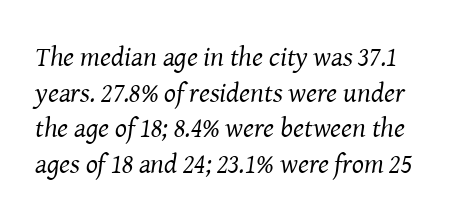
Q: Is the text bold? A: No.
Q: Is the text italic (slanted)? A: Yes, it leans right by about 8 degrees.
Q: Is the typeface a serif or a sans-serif typeface? A: Serif.
Q: Is the text underlined? A: No.
Q: Is the spacing between letters normal or unusually wide? A: Normal.
Q: Is the spacing between lines tight, normal or loose? A: Normal.
Q: Width (condensed, normal, or wide)? A: Normal.
Q: Stroke contrast? A: Medium.
Q: x-height? A: Medium.
Q: Monospaced? A: No.
